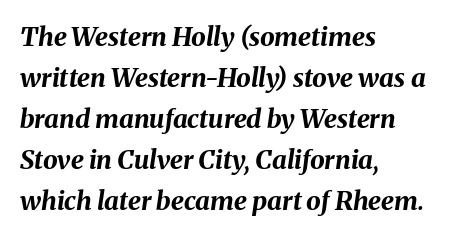
This is oblique type, the kind used for emphasis or titles. Whoever set this chose a conventional vertical rhythm. Lines of text with bare space underneath. A dark, heavy texture on the line: the type is bold. Nothing unusual about the tracking: characters are spaced as the font intends. Which margin do the lines hug? The left one — the right edge is uneven.
